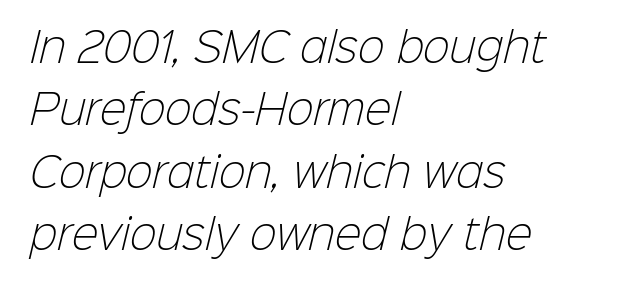
{"serif": "no", "bold": "no", "weight": "light", "width": "normal", "stroke_contrast": "low", "x_height": "medium", "monospaced": "no", "underline": "no", "align": "left", "line_spacing": "normal", "line_spacing_ratio": 1.56, "letter_spacing": "normal", "letter_spacing_em": 0.0, "glyph_px": 40}
